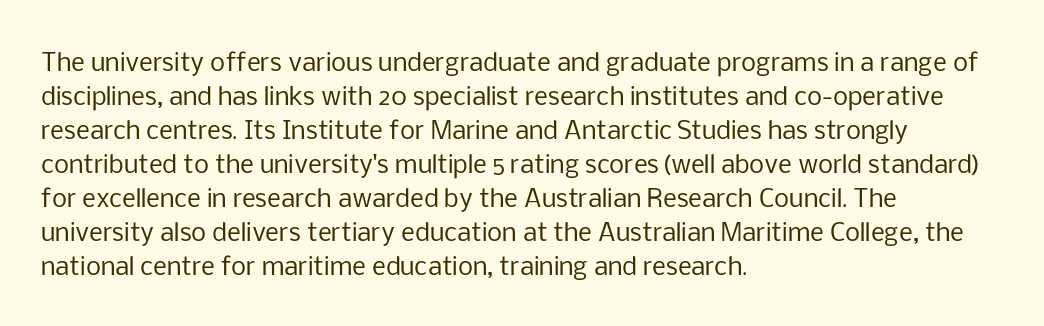
Q: Is the text bold? A: No.
Q: Is the text italic (slanted)? A: No, it is upright.
Q: Is the text underlined? A: No.
Q: How is the paragraph aligned? A: Left-aligned.
Q: Is the spacing between letters normal or unusually wide? A: Normal.
Q: Is the spacing between lines tight, normal or loose? A: Normal.
